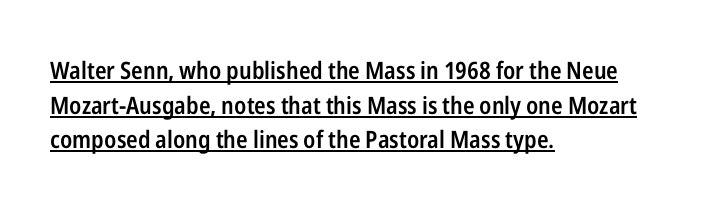
The rag falls on the right side of this text block. Posture: upright roman. The characters look somewhat weighty, a semibold short of true bold. Interline gaps are of average width in this sample. This sample uses plain, unmodified letter spacing. The face used here appears with an underline applied.
